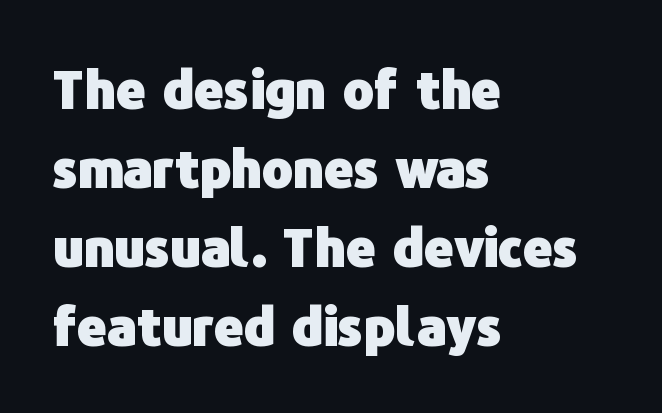
{"serif": "no", "italic": "no", "bold": "yes", "weight": "heavy", "width": "normal", "stroke_contrast": "low", "x_height": "medium", "monospaced": "no", "underline": "no", "align": "left", "line_spacing": "normal", "line_spacing_ratio": 1.52, "letter_spacing": "normal", "letter_spacing_em": 0.0, "glyph_px": 52}
